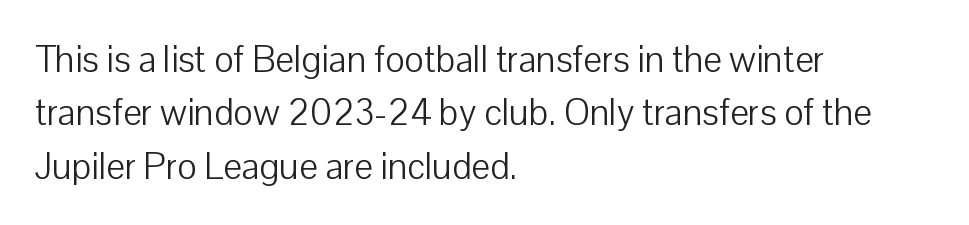
You could not count columns in this text — the font is proportionally spaced. The compositor pushed each line to the left boundary. Is there much room between lines? A standard amount, neither cramped nor airy. Words float on clear page, feet unadorned. No extra ink here — the face is not bold. Is there any slant? The stems are plumb.
